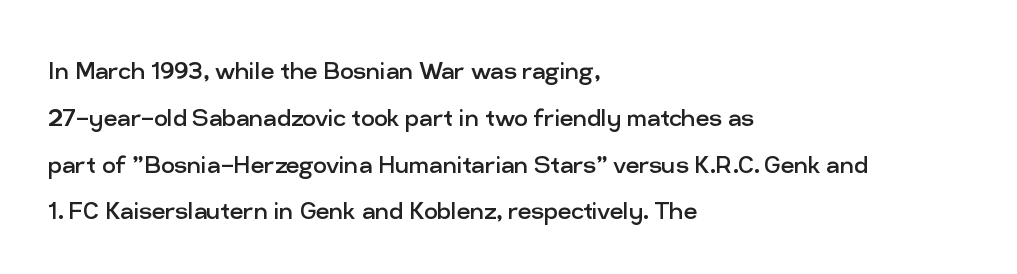
Q: Is the text bold? A: No.
Q: Is the text italic (slanted)? A: No, it is upright.
Q: Is the typeface a serif or a sans-serif typeface? A: Sans-serif.
Q: Is the text underlined? A: No.
Q: How is the paragraph aligned? A: Left-aligned.
Q: Is the spacing between letters normal or unusually wide? A: Normal.
Q: Is the spacing between lines tight, normal or loose? A: Normal.
Q: Width (condensed, normal, or wide)? A: Normal.
Q: Stroke contrast? A: Low.
Q: x-height? A: Medium.
Q: Monospaced? A: No.
